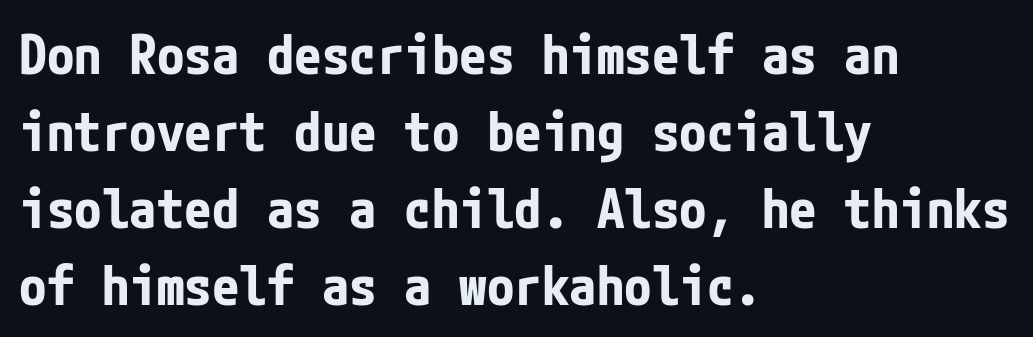
The image shows 55 px bold, condensed sans-serif type, upright; set left-aligned, normal line spacing (1.4x), normal letter spacing, not underlined; low stroke contrast and a medium x-height.
